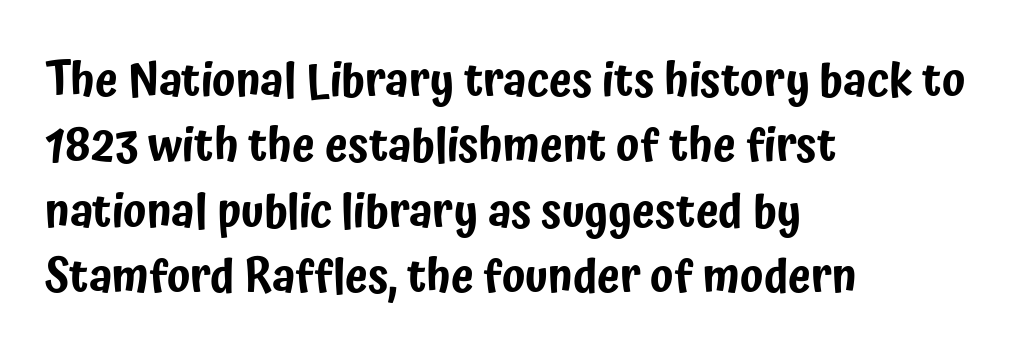
The specimen omits any rule beneath the text block's lines. Every character sits straight up, as roman type does. Each letter keeps its own natural width here, so spacing adapts to shape. Observe the ordinary spacing: letters are neighbours, not strangers. Vertically, the passage feels balanced, rows spaced as you'd expect.
